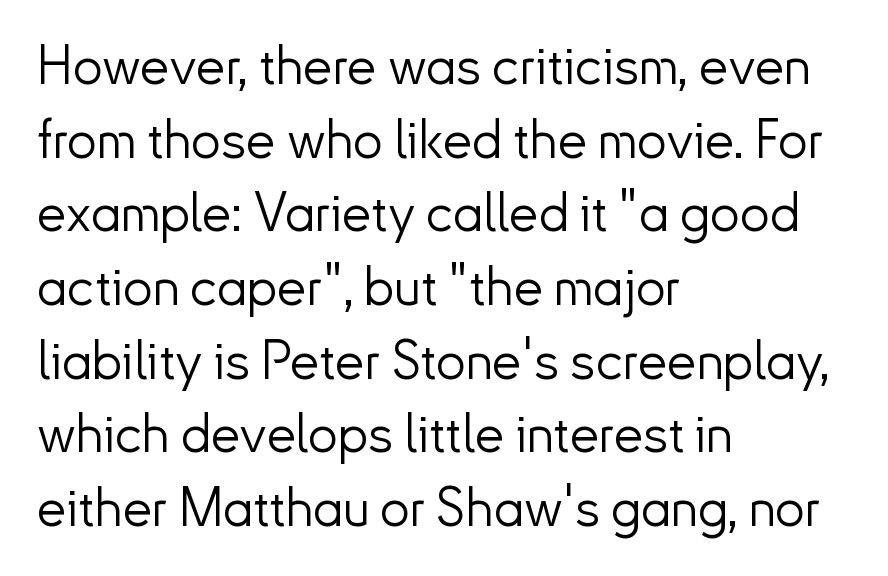
{"serif": "no", "italic": "no", "bold": "no", "weight": "light", "width": "normal", "stroke_contrast": "low", "x_height": "small", "monospaced": "no", "underline": "no", "align": "left", "line_spacing": "normal", "line_spacing_ratio": 1.39, "letter_spacing": "normal", "letter_spacing_em": 0.0, "glyph_px": 53}
